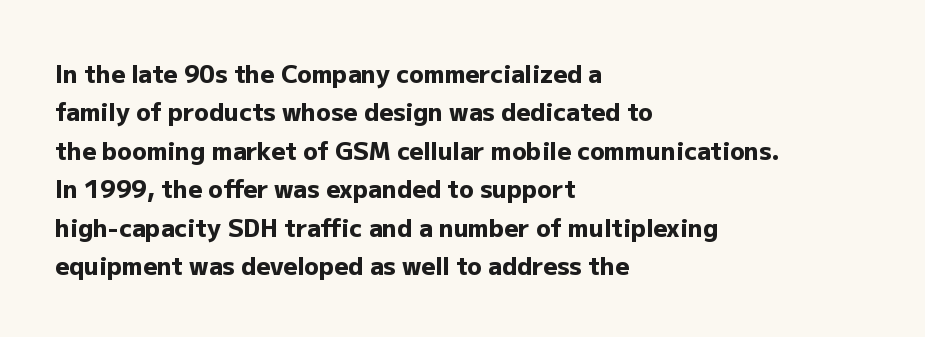
Check the space under the baseline: it is left empty. A classic flush-left, rag-right setting is used for this passage. These lines sit exactly where default settings would place them. Students, note that the glyphs here touch the page at normal intervals. The type sits square on the baseline with zero lean.
